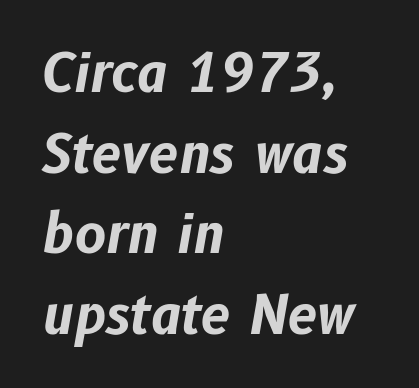
The typesetting leans heavy: a genuine bold. The passage shown is not underscored anywhere. The rendering uses natural spacing where letterforms have individual widths. Each line starts at the same left margin while the right side varies. Observe the ordinary spacing: letters are neighbours, not strangers.
